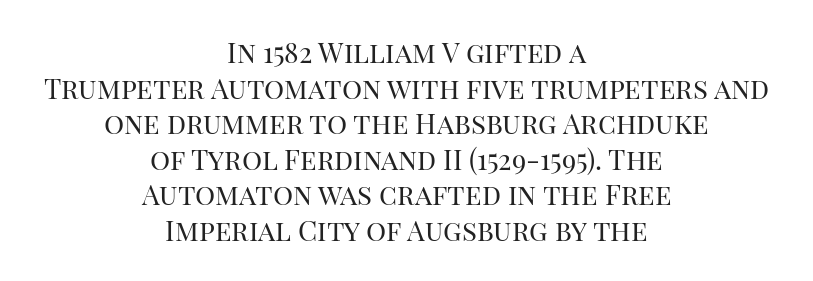
Q: Is the text bold? A: No.
Q: Is the text italic (slanted)? A: No, it is upright.
Q: Is the typeface a serif or a sans-serif typeface? A: Serif.
Q: Is the text underlined? A: No.
Q: How is the paragraph aligned? A: Centered.
Q: Is the spacing between letters normal or unusually wide? A: Normal.
Q: Is the spacing between lines tight, normal or loose? A: Normal.
Q: Width (condensed, normal, or wide)? A: Normal.
Q: Stroke contrast? A: High.
Q: x-height? A: Large.
Q: Monospaced? A: No.
